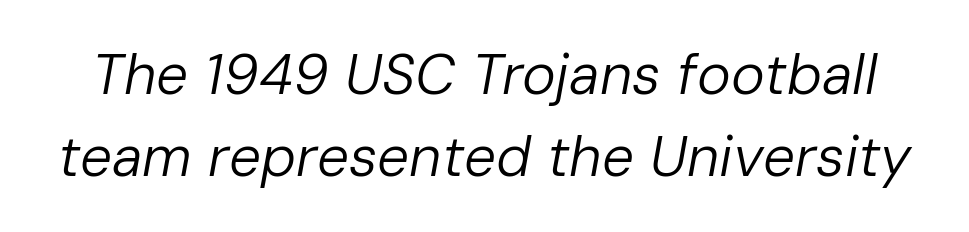
The image shows 57 px regular-weight type, italic (leaning right); set normal line spacing (1.44x), normal letter spacing, not underlined; low stroke contrast and a medium x-height.
